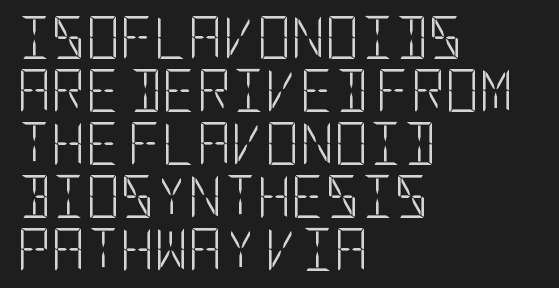
Interline gaps are of average width in this sample. The designer went with a sans here, leaving each stem footless. The font sits on the lighter half of the weight spectrum, regular included. Letter spacing: default. Unlike italic type, these characters show no tilt at all. A student would call this left alignment; a typographer would say flush left, rag right.
